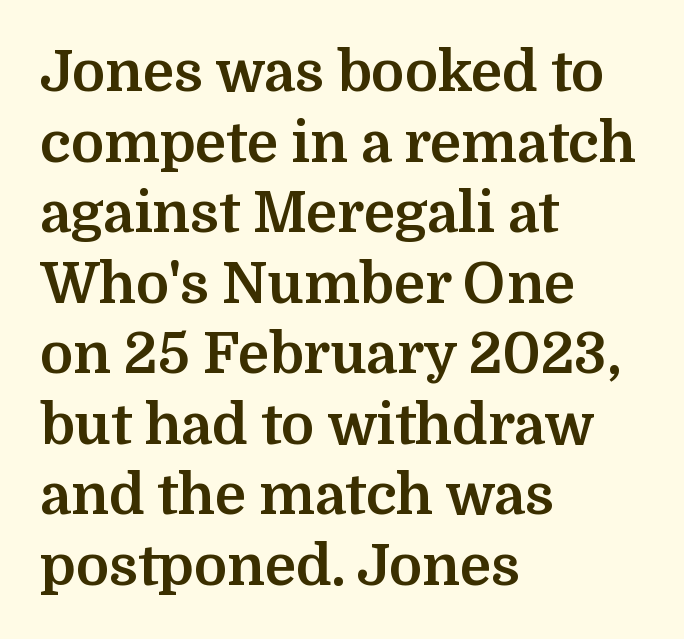
Q: Is the text bold? A: Yes.
Q: Is the text italic (slanted)? A: No, it is upright.
Q: Is the typeface a serif or a sans-serif typeface? A: Serif.
Q: Is the text underlined? A: No.
Q: How is the paragraph aligned? A: Left-aligned.
Q: Is the spacing between letters normal or unusually wide? A: Normal.
Q: Is the spacing between lines tight, normal or loose? A: Normal.
Q: Width (condensed, normal, or wide)? A: Normal.
Q: Stroke contrast? A: Medium.
Q: x-height? A: Medium.
Q: Monospaced? A: No.
